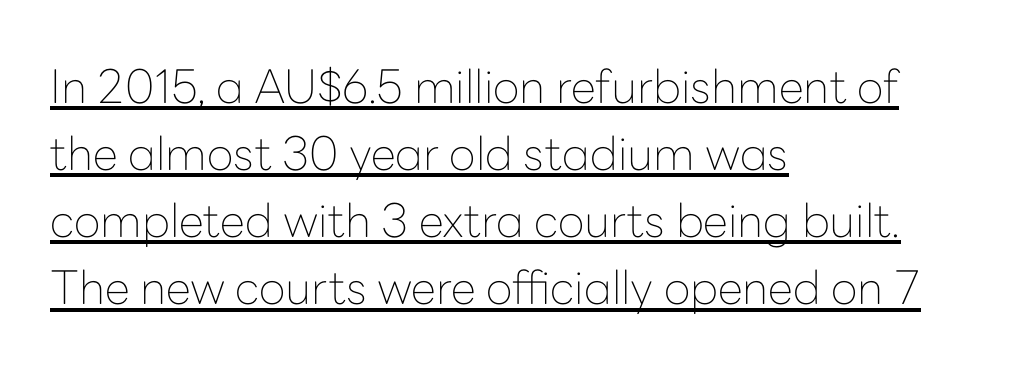
Q: Is the text bold? A: No.
Q: Is the text italic (slanted)? A: No, it is upright.
Q: Is the typeface a serif or a sans-serif typeface? A: Sans-serif.
Q: Is the text underlined? A: Yes.
Q: How is the paragraph aligned? A: Left-aligned.
Q: Is the spacing between letters normal or unusually wide? A: Normal.
Q: Is the spacing between lines tight, normal or loose? A: Normal.
Q: Width (condensed, normal, or wide)? A: Normal.
Q: Stroke contrast? A: Low.
Q: x-height? A: Medium.
Q: Monospaced? A: No.
